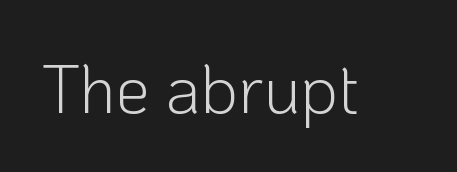
{"serif": "no", "italic": "no", "bold": "no", "weight": "light", "width": "normal", "stroke_contrast": "low", "x_height": "medium", "monospaced": "no", "underline": "no", "letter_spacing": "normal", "letter_spacing_em": 0.0, "glyph_px": 68}
